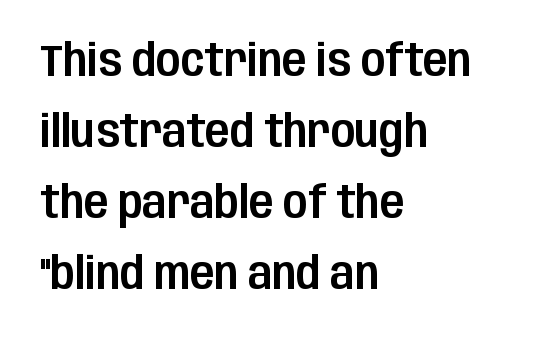
The image shows 45 px condensed sans-serif type, upright; set left-aligned, normal line spacing (1.58x), normal letter spacing, not underlined; low stroke contrast and a large x-height.
